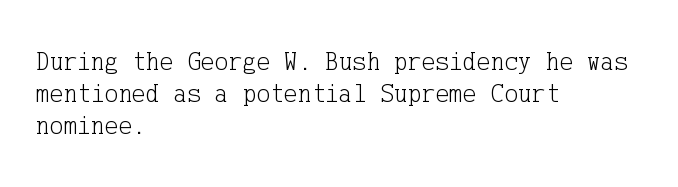
No letter is thick-stroked: the sample isn't bold. The lettering stays uniformly vertical, giving the passage a roman look. This sample uses plain, unmodified letter spacing. These lines stack with their left ends in a neat column. The gap between lines stays unmarked.
